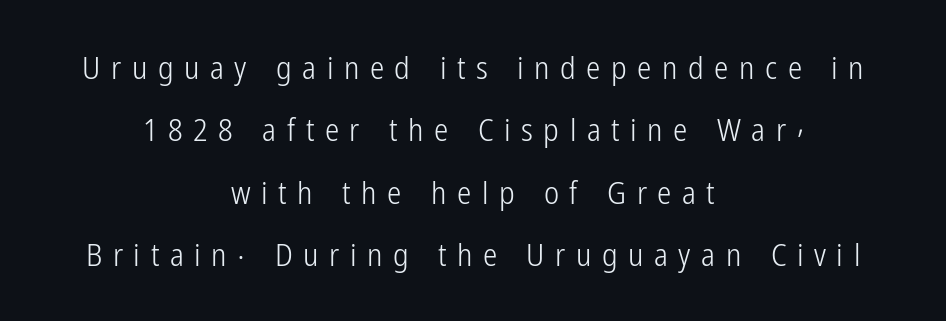
The image shows 32 px light, condensed sans-serif type, upright; set centered, loose line spacing (1.95x), unusually wide letter spacing (+0.33 em), not underlined; low stroke contrast and a medium x-height.
